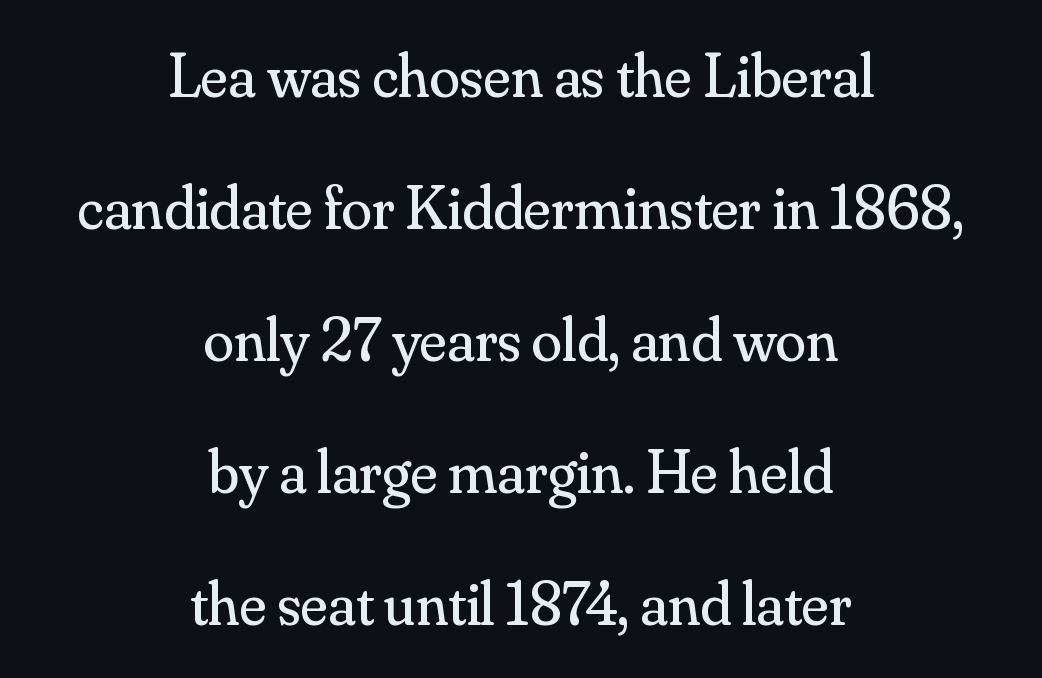
{"serif": "yes", "italic": "no", "bold": "no", "weight": "regular", "width": "normal", "stroke_contrast": "medium", "x_height": "small", "monospaced": "no", "underline": "no", "align": "center", "line_spacing": "loose", "line_spacing_ratio": 2.13, "letter_spacing": "normal", "letter_spacing_em": 0.0, "glyph_px": 62}
